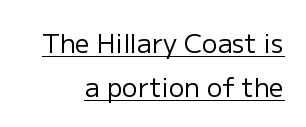
The image shows 26 px text type, upright; set right-aligned, normal line spacing (1.69x), normal letter spacing, underlined.
